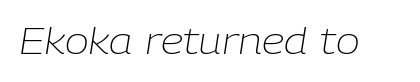
Q: Is the text bold? A: No.
Q: Is the text italic (slanted)? A: Yes, it leans right by about 9 degrees.
Q: Is the text underlined? A: No.
Q: Is the spacing between letters normal or unusually wide? A: Normal.
Q: Width (condensed, normal, or wide)? A: Normal.
Q: Stroke contrast? A: Low.
Q: x-height? A: Medium.
Q: Monospaced? A: No.
